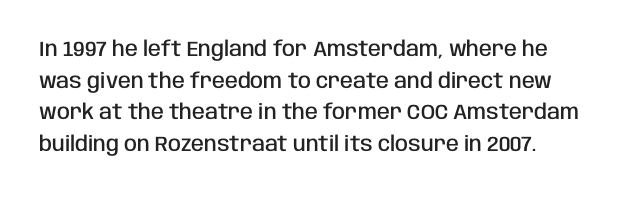
Unlike italic type, these characters show no tilt at all. The passage shown has conventional tracking throughout. Line spacing here is normal. The space directly below the letters is spotless.
